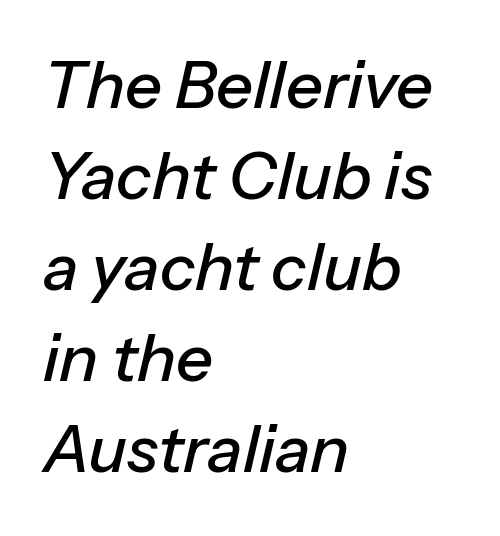
{"italic": "yes", "lean": "right", "slant_degrees": 13, "width": "normal", "stroke_contrast": "low", "x_height": "medium", "monospaced": "no", "underline": "no", "align": "left", "line_spacing": "normal", "line_spacing_ratio": 1.4, "letter_spacing": "normal", "letter_spacing_em": 0.0, "glyph_px": 65}
